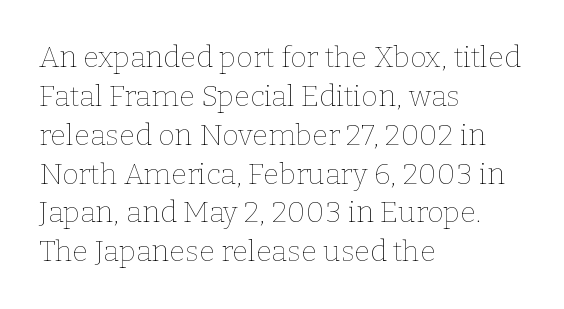
Q: Is the text bold? A: No.
Q: Is the text italic (slanted)? A: No, it is upright.
Q: Is the text underlined? A: No.
Q: How is the paragraph aligned? A: Left-aligned.
Q: Is the spacing between letters normal or unusually wide? A: Normal.
Q: Is the spacing between lines tight, normal or loose? A: Normal.
Q: Width (condensed, normal, or wide)? A: Normal.
Q: Stroke contrast? A: Low.
Q: x-height? A: Medium.
Q: Monospaced? A: No.
